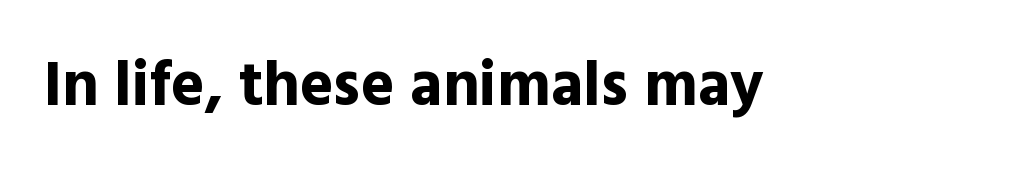
The image shows 63 px bold sans-serif type, upright; set normal letter spacing, not underlined; a medium x-height.
